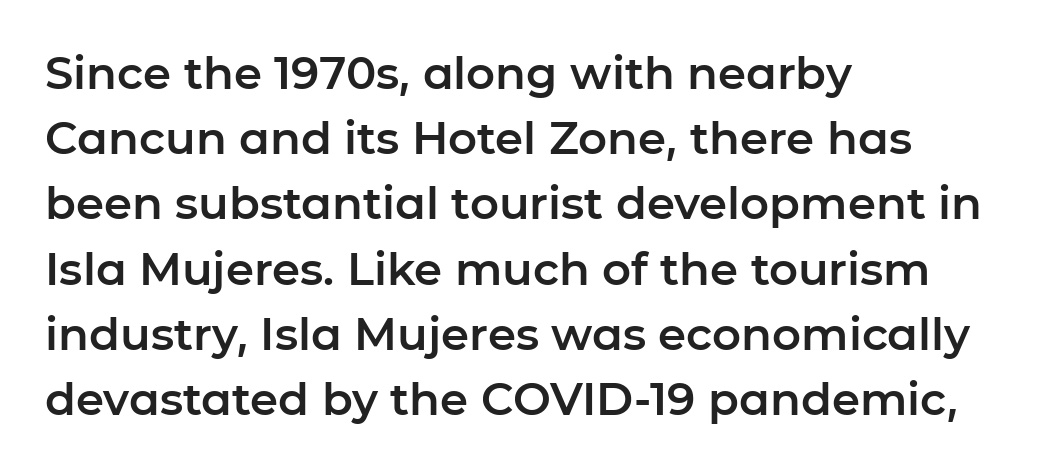
Q: Is the text italic (slanted)? A: No, it is upright.
Q: Is the typeface a serif or a sans-serif typeface? A: Sans-serif.
Q: Is the text underlined? A: No.
Q: How is the paragraph aligned? A: Left-aligned.
Q: Is the spacing between letters normal or unusually wide? A: Normal.
Q: Is the spacing between lines tight, normal or loose? A: Normal.
Q: Width (condensed, normal, or wide)? A: Normal.
Q: Stroke contrast? A: Low.
Q: x-height? A: Medium.
Q: Monospaced? A: No.
